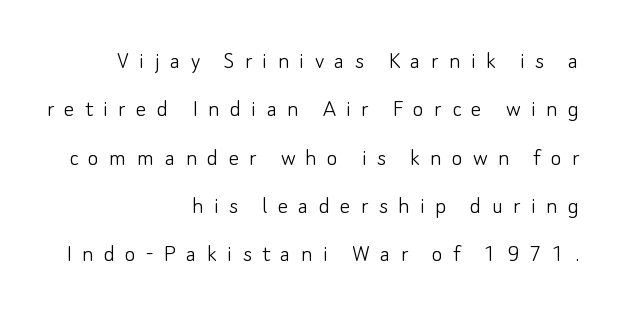
Q: Is the text bold? A: No.
Q: Is the text italic (slanted)? A: No, it is upright.
Q: Is the text underlined? A: No.
Q: How is the paragraph aligned? A: Right-aligned.
Q: Is the spacing between letters normal or unusually wide? A: Unusually wide.
